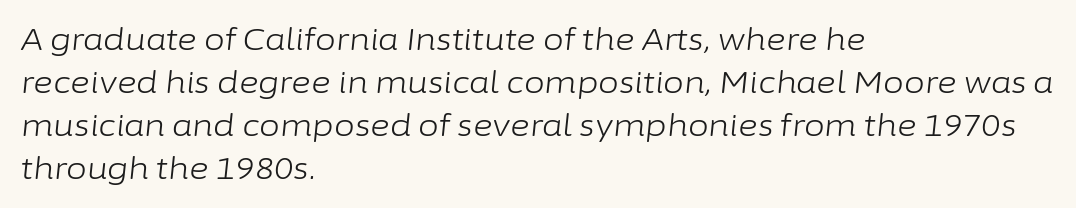
Tracking value appears to be zero — textbook default spacing. Quick note: italic. Leading matches the norm, producing a regular column. Is the stroke heavy? The answer is a plain regular-or-lighter. The zone under the glyphs is completely vacant. These lines stack with their left ends in a neat column.
